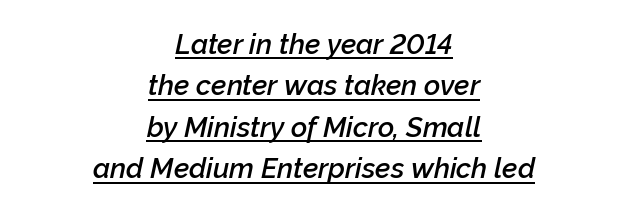
This is underlined copy, the kind a proofreader might mark for attention. In terms of weight, the rendering is demibold, just under bold. An italicized treatment has been applied to the whole sample. In CSS terms this would be text-align: center. Each letter keeps its own natural width here, so spacing adapts to shape. The lines sit at an ordinary, default distance from one another.
